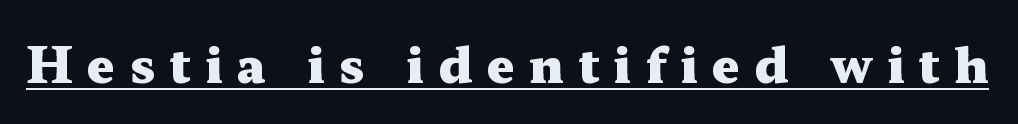
{"serif": "yes", "italic": "no", "bold": "yes", "weight": "heavy", "width": "wide", "stroke_contrast": "medium", "x_height": "medium", "monospaced": "no", "underline": "yes", "letter_spacing": "wide", "letter_spacing_em": 0.29, "glyph_px": 49}
